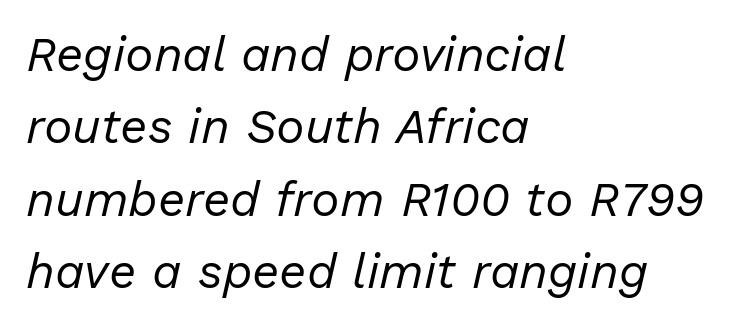
Q: Is the text bold? A: No.
Q: Is the text italic (slanted)? A: Yes, it leans right by about 13 degrees.
Q: Is the text underlined? A: No.
Q: How is the paragraph aligned? A: Left-aligned.
Q: Is the spacing between letters normal or unusually wide? A: Normal.
Q: Is the spacing between lines tight, normal or loose? A: Normal.
Q: Width (condensed, normal, or wide)? A: Normal.
Q: Stroke contrast? A: Low.
Q: x-height? A: Medium.
Q: Monospaced? A: No.
